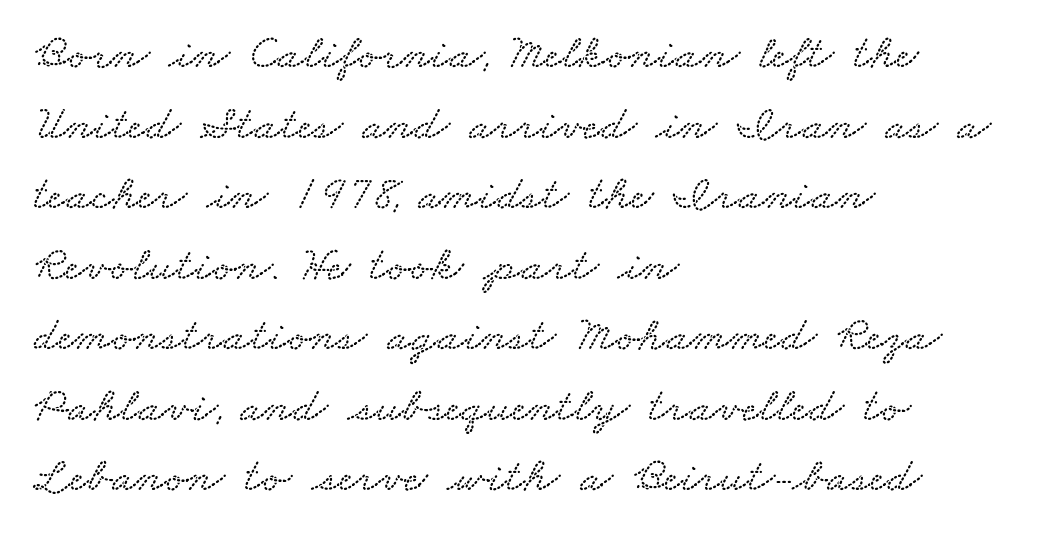
Q: Is the text underlined? A: No.
Q: How is the paragraph aligned? A: Left-aligned.
Q: Is the spacing between letters normal or unusually wide? A: Normal.
Q: Is the spacing between lines tight, normal or loose? A: Normal.
Q: Width (condensed, normal, or wide)? A: Wide.
Q: Stroke contrast? A: Low.
Q: x-height? A: Small.
Q: Monospaced? A: No.
